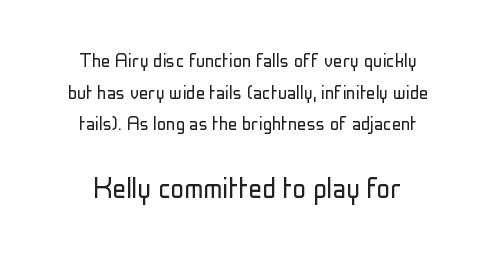
Does extra space separate the letters? No, they use regular spacing. Underline: absent. The characters are drawn with everyday or finer stroke widths. The type family on display is of the sans-serif kind.
